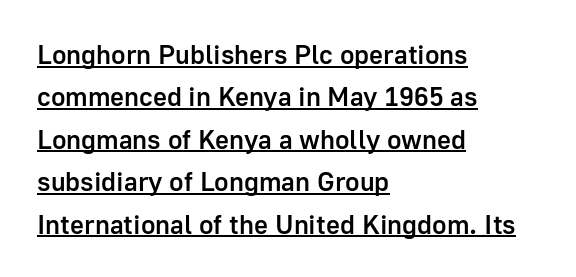
{"italic": "no", "bold": "semi", "underline": "yes", "align": "left", "line_spacing": "normal", "line_spacing_ratio": 1.57, "letter_spacing": "normal", "letter_spacing_em": 0.0, "glyph_px": 27}
